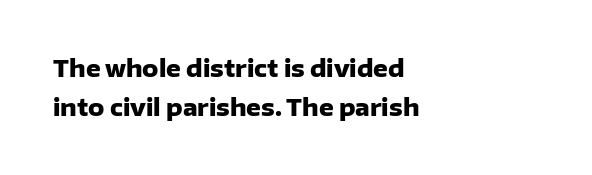
Q: Is the text bold? A: Yes.
Q: Is the text italic (slanted)? A: No, it is upright.
Q: Is the text underlined? A: No.
Q: How is the paragraph aligned? A: Left-aligned.
Q: Is the spacing between letters normal or unusually wide? A: Normal.
Q: Is the spacing between lines tight, normal or loose? A: Normal.
